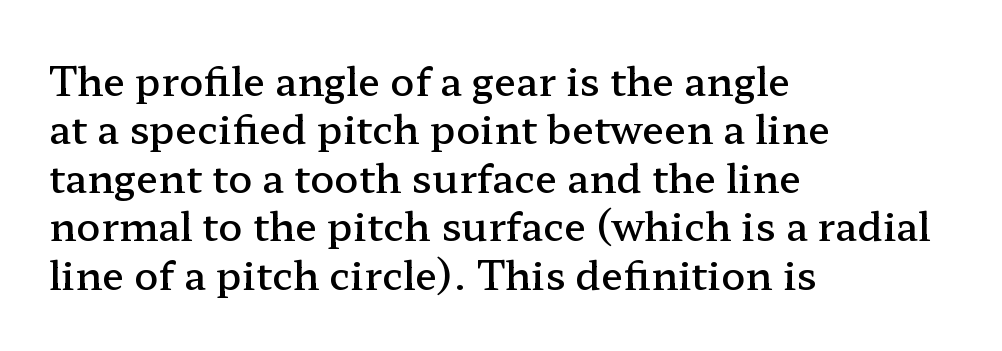
Q: Is the text bold? A: Semi-bold.
Q: Is the text italic (slanted)? A: No, it is upright.
Q: Is the typeface a serif or a sans-serif typeface? A: Serif.
Q: Is the text underlined? A: No.
Q: How is the paragraph aligned? A: Left-aligned.
Q: Is the spacing between letters normal or unusually wide? A: Normal.
Q: Width (condensed, normal, or wide)? A: Wide.
Q: Stroke contrast? A: Low.
Q: x-height? A: Medium.
Q: Monospaced? A: No.
